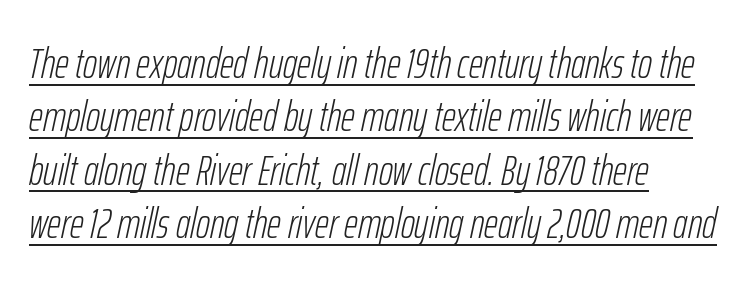
{"italic": "yes", "lean": "right", "slant_degrees": 12, "bold": "no", "weight": "light", "width": "condensed", "stroke_contrast": "low", "x_height": "medium", "monospaced": "no", "underline": "yes", "align": "left", "line_spacing_ratio": 1.24, "letter_spacing": "normal", "letter_spacing_em": 0.0, "glyph_px": 43}
